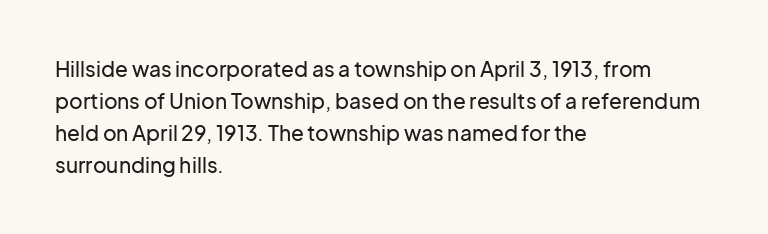
Layout note: lines flush left. The string is rendered with underlining switched off. The line texture is even and compact thanks to regular tracking. A roman cut, with each character standing at attention. The space between consecutive lines is moderate.
